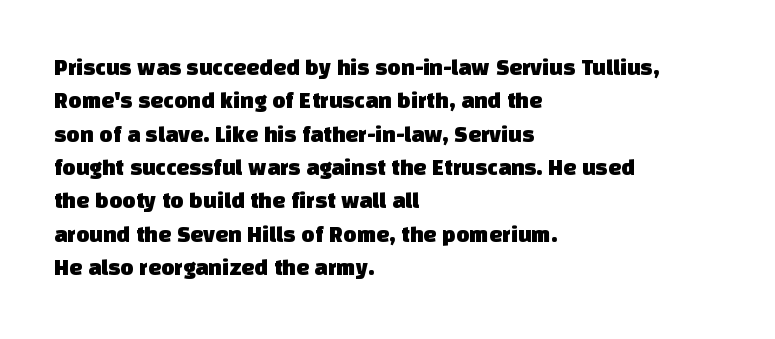
Q: Is the text underlined? A: No.
Q: How is the paragraph aligned? A: Left-aligned.
Q: Is the spacing between letters normal or unusually wide? A: Normal.
Q: Is the spacing between lines tight, normal or loose? A: Normal.
